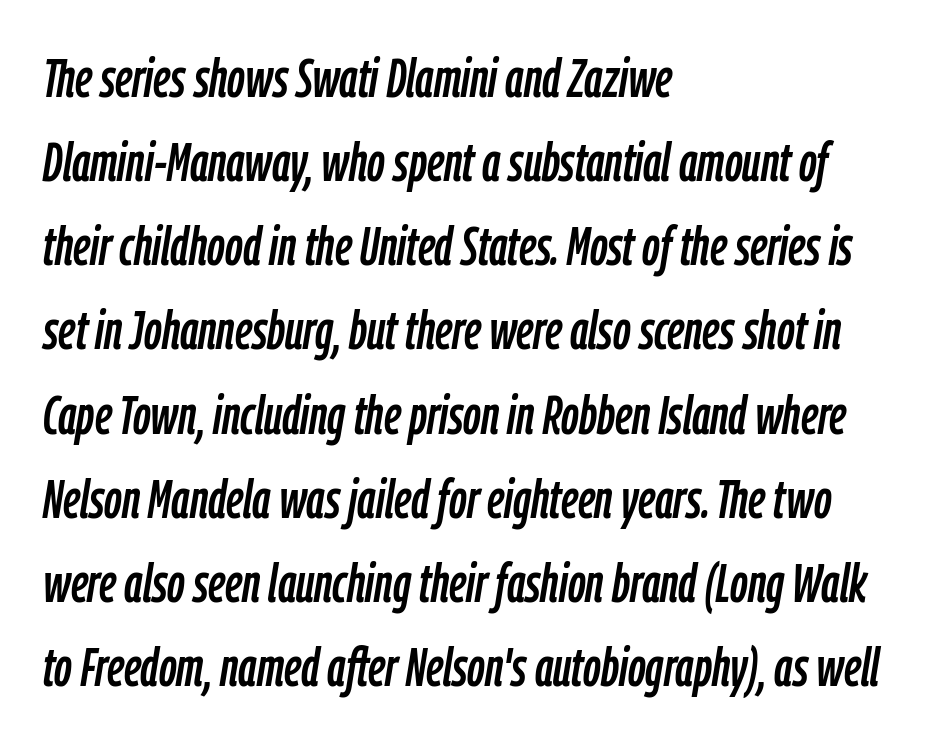
Would a proofreader flag this as italicized? Yes. Each new line begins a customary step beneath the previous one. Character widths vary here, with narrow letters taking less room than wide ones. Caption: multi-line text, flush left, ragged right. Underlining? Definitely not there.
